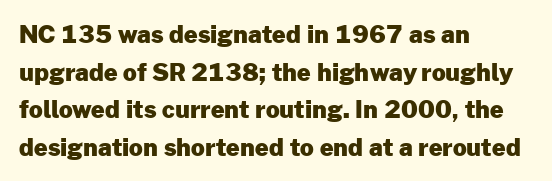
Heavy, bold letterforms. Quick note: underline off. The space between consecutive lines is moderate. This is roman type, the default non-slanted kind. The compositor pushed each line to the left boundary.
